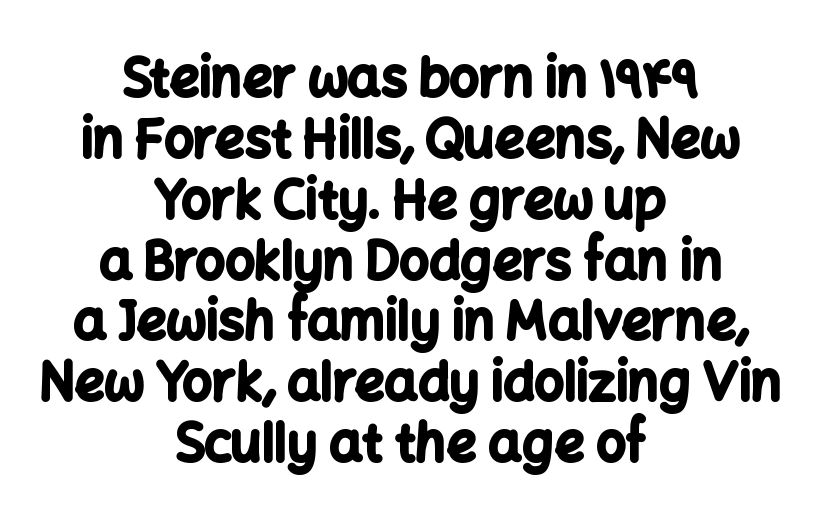
{"serif": "no", "italic": "no", "bold": "yes", "weight": "bold", "width": "normal", "stroke_contrast": "low", "x_height": "medium", "monospaced": "no", "underline": "no", "align": "center", "line_spacing_ratio": 1.17, "letter_spacing": "normal", "letter_spacing_em": 0.0, "glyph_px": 52}
